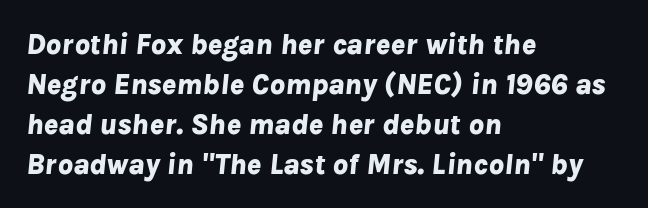
You could not count columns in this text — the font is proportionally spaced. A dark, heavy texture on the line: the type is bold. The lettering tilts uniformly, giving the passage an italic look. Nothing unusual about the tracking: characters are spaced as the font intends. The paragraph has a hard left edge and a soft right edge.
